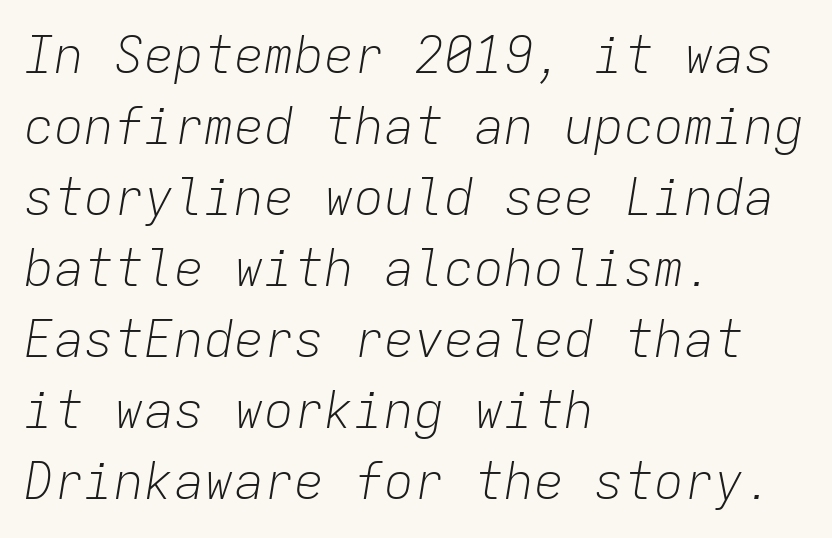
Q: Is the text bold? A: No.
Q: Is the text italic (slanted)? A: Yes, it leans right by about 9 degrees.
Q: Is the text underlined? A: No.
Q: How is the paragraph aligned? A: Left-aligned.
Q: Is the spacing between letters normal or unusually wide? A: Normal.
Q: Is the spacing between lines tight, normal or loose? A: Normal.
Q: Width (condensed, normal, or wide)? A: Normal.
Q: Stroke contrast? A: Low.
Q: x-height? A: Medium.
Q: Monospaced? A: Yes.
